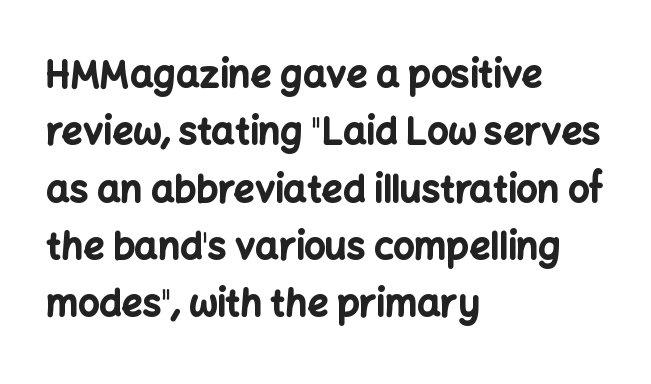
Clear beneath every line of the passage. Proportional: the letters do not fall into vertical columns. How are the letters spaced? Ordinarily, with no added tracking. Does the copy run flush right? No — it runs flush left.
